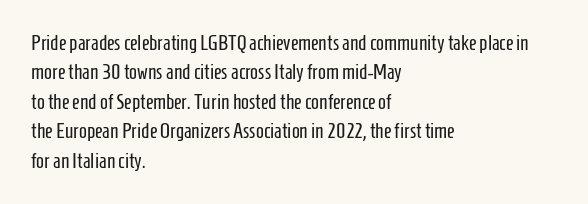
{"italic": "no", "bold": "no", "underline": "no", "align": "left", "line_spacing": "normal", "line_spacing_ratio": 1.4, "letter_spacing": "normal", "letter_spacing_em": 0.0, "glyph_px": 21}
